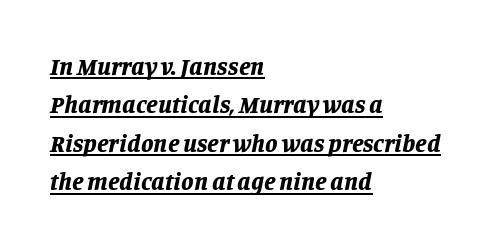
{"italic": "yes", "lean": "right", "slant_degrees": 11, "bold": "yes", "underline": "yes", "align": "left", "line_spacing": "normal", "line_spacing_ratio": 1.54, "letter_spacing": "normal", "letter_spacing_em": 0.0, "glyph_px": 25}
